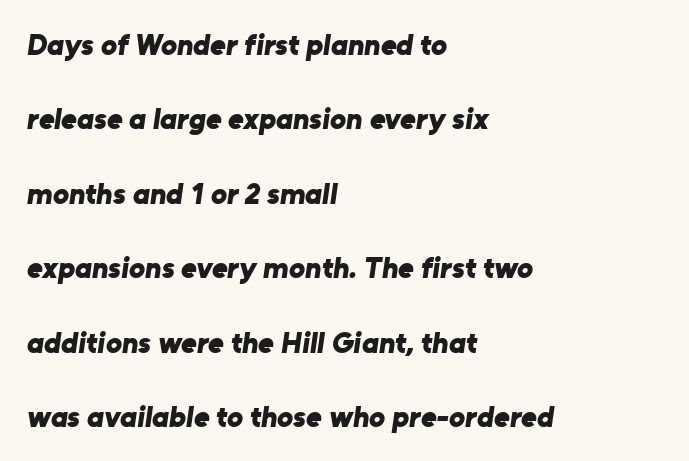
The image shows 30 px bold sans-serif type; set left-aligned, loose line spacing (2.48x), normal letter spacing, not underlined; low stroke contrast and a medium x-height.
